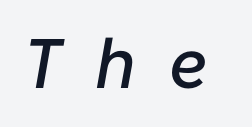
{"italic": "yes", "lean": "right", "slant_degrees": 10, "width": "normal", "stroke_contrast": "low", "x_height": "medium", "monospaced": "no", "underline": "no", "letter_spacing": "wide", "letter_spacing_em": 0.49, "glyph_px": 70}
